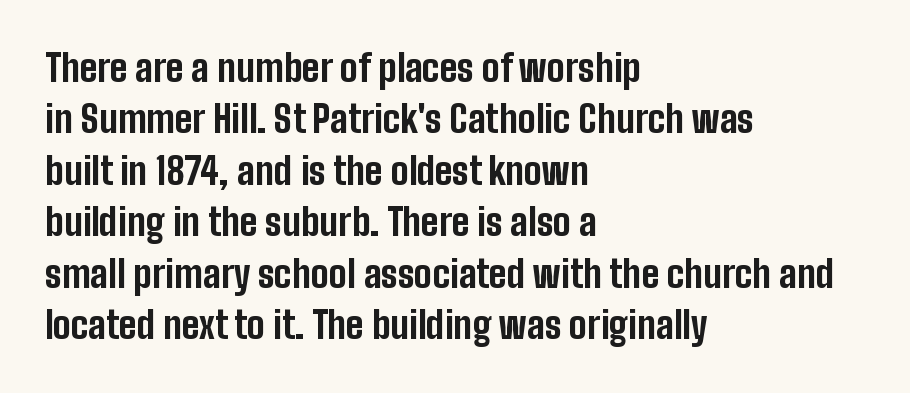
Q: Is the text bold? A: Yes.
Q: Is the text italic (slanted)? A: No, it is upright.
Q: Is the typeface a serif or a sans-serif typeface? A: Sans-serif.
Q: Is the text underlined? A: No.
Q: How is the paragraph aligned? A: Left-aligned.
Q: Is the spacing between letters normal or unusually wide? A: Normal.
Q: Is the spacing between lines tight, normal or loose? A: Normal.
Q: Width (condensed, normal, or wide)? A: Condensed.
Q: Stroke contrast? A: Low.
Q: x-height? A: Medium.
Q: Monospaced? A: No.
